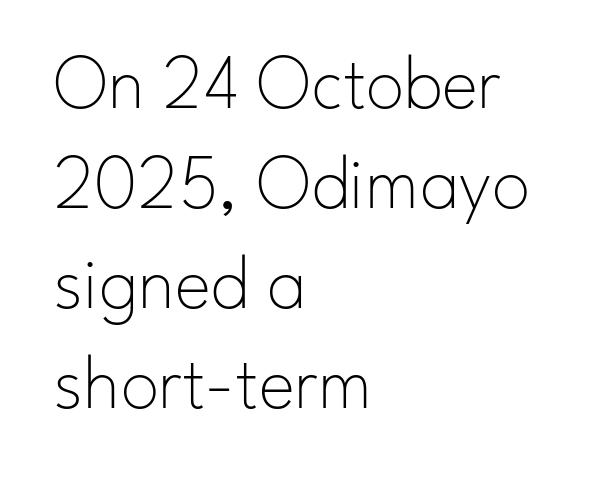
The image shows 77 px thin sans-serif type, upright; set left-aligned, normal line spacing (1.3x), normal letter spacing, not underlined; low stroke contrast and a small x-height.
